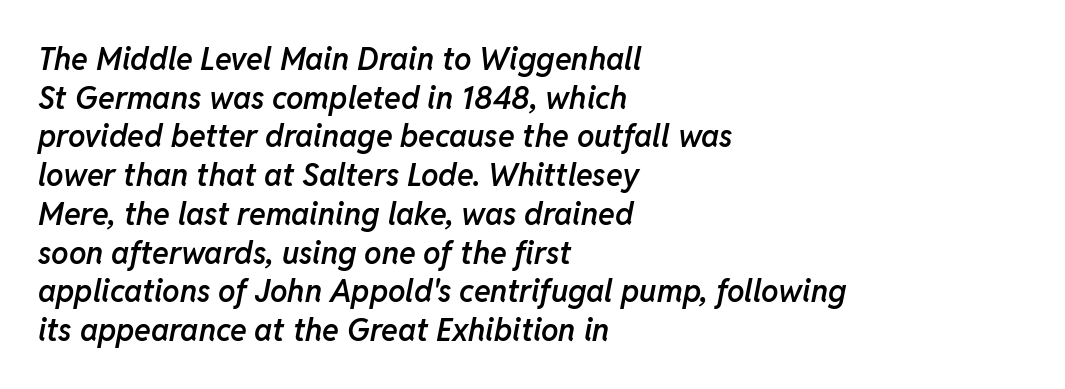
The image shows 31 px semibold type, italic (leaning right); set left-aligned, normal line spacing (1.25x), normal letter spacing, not underlined; low stroke contrast and a medium x-height.
